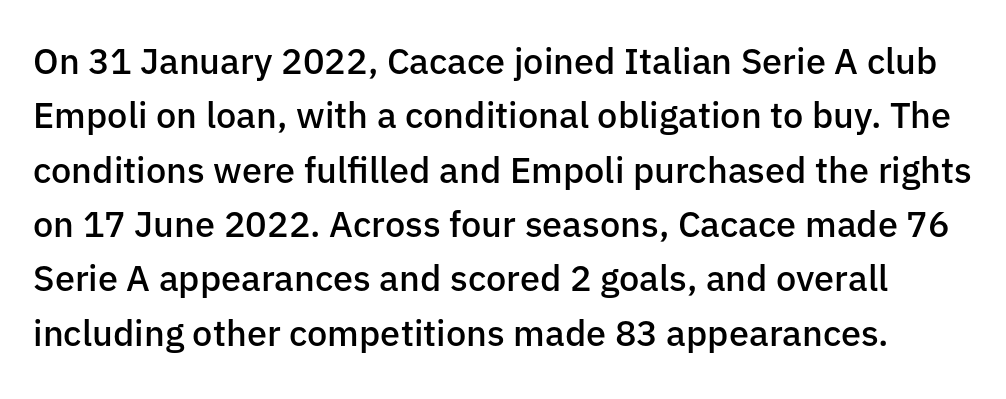
The image shows 36 px semibold sans-serif type, upright; set normal line spacing (1.51x), normal letter spacing, not underlined; low stroke contrast and a medium x-height.
